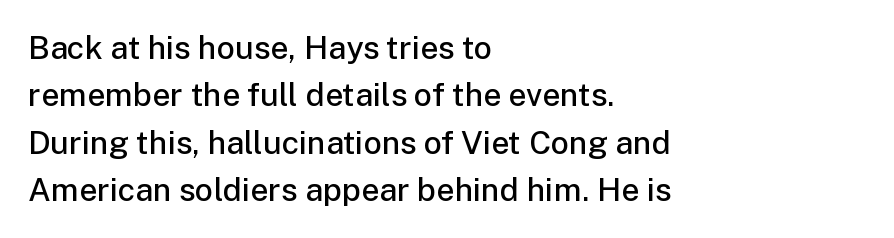
Q: Is the text bold? A: Semi-bold.
Q: Is the text italic (slanted)? A: No, it is upright.
Q: Is the typeface a serif or a sans-serif typeface? A: Sans-serif.
Q: Is the text underlined? A: No.
Q: How is the paragraph aligned? A: Left-aligned.
Q: Is the spacing between letters normal or unusually wide? A: Normal.
Q: Is the spacing between lines tight, normal or loose? A: Normal.
Q: Width (condensed, normal, or wide)? A: Normal.
Q: Stroke contrast? A: Low.
Q: x-height? A: Medium.
Q: Monospaced? A: No.
